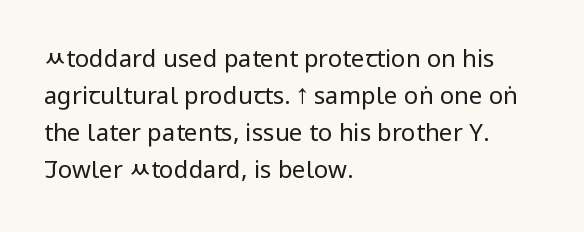
Vertical strokes here are truly vertical. Every row of glyphs begins at an identical x-position on the left. Between one letter and the next there's only the usual sliver of space. Only glyphs here, with clear space below each row.
